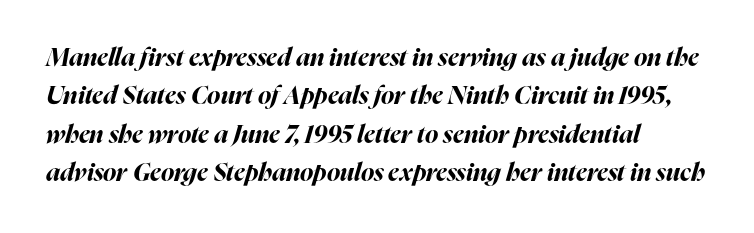
The image shows 25 px bold type, italic (leaning right); set left-aligned, normal line spacing (1.54x), normal letter spacing, not underlined.
